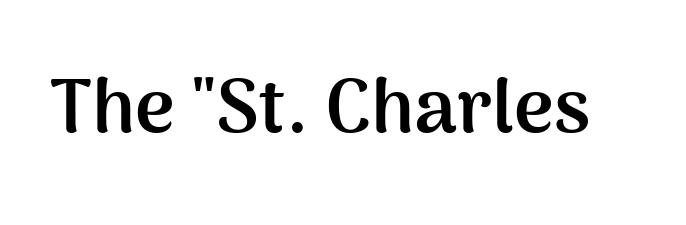
{"serif": "no", "italic": "no", "bold": "yes", "weight": "semibold", "width": "normal", "stroke_contrast": "medium", "x_height": "medium", "monospaced": "no", "underline": "no", "letter_spacing": "normal", "letter_spacing_em": 0.0, "glyph_px": 76}
